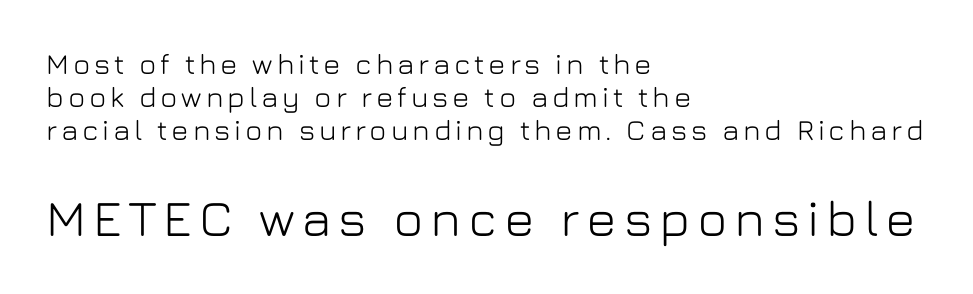
{"serif": "no", "italic": "no", "width": "normal", "stroke_contrast": "low", "x_height": "medium", "monospaced": "no", "underline": "no", "align": "left", "line_spacing": "tight", "line_spacing_ratio": 1.14, "larger_block": "second", "size_ratio": 1.76, "glyph_px": 51}
